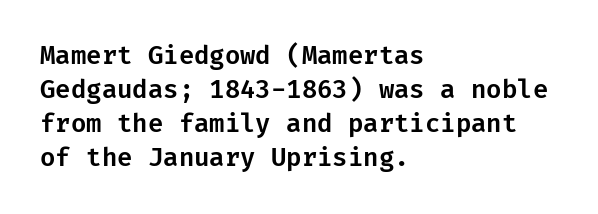
These lines were composed using upright roman letters. Line beginnings align vertically; line endings do not. Quick note: underline off. Nobody touched the tracking dial on this one. Leading matches the norm, producing a regular column.
